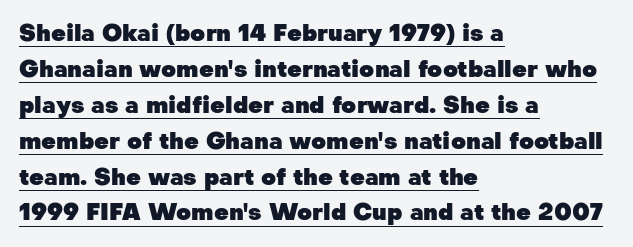
The sample's only ornament is a line tracing under the words. Is the letter spacing exaggerated? No — it looks like the ordinary default. The type sits square on the baseline with zero lean. This sample keeps an unexceptional amount of space between lines. Weight check: bold — yes, fully. Horizontally, the lines are justified to the leading edge only.
